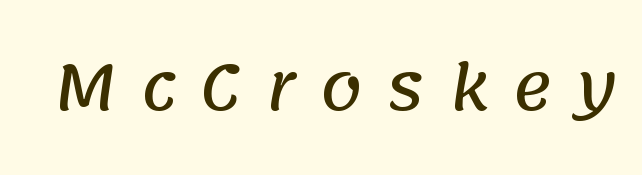
{"serif": "no", "width": "normal", "stroke_contrast": "low", "x_height": "large", "monospaced": "no", "underline": "no", "letter_spacing": "wide", "letter_spacing_em": 0.39, "glyph_px": 61}
